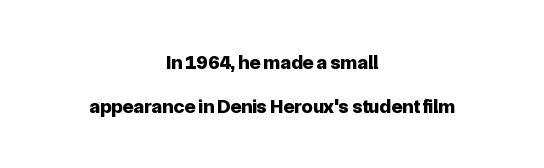
{"italic": "no", "bold": "yes", "underline": "no", "align": "center", "line_spacing": "loose", "line_spacing_ratio": 2.2, "letter_spacing": "normal", "letter_spacing_em": 0.0, "glyph_px": 20}
